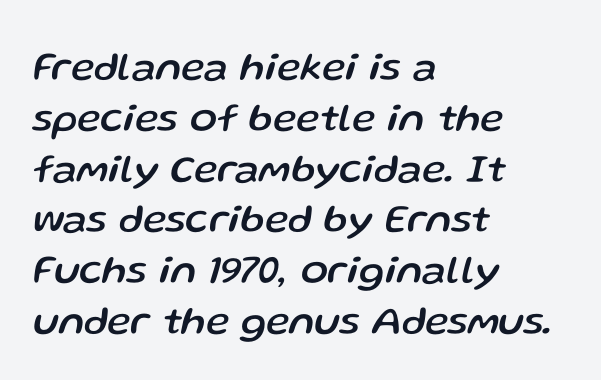
The image shows 40 px text type, italic (leaning right); set left-aligned, normal line spacing (1.27x), normal letter spacing, not underlined; low stroke contrast and a medium x-height.
